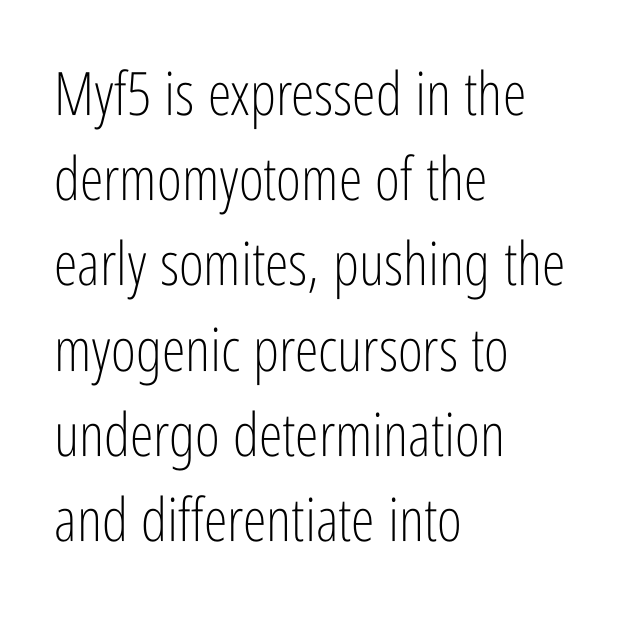
The image shows 60 px light, condensed sans-serif type, upright; set left-aligned, normal line spacing (1.42x), normal letter spacing, not underlined; low stroke contrast and a medium x-height.
